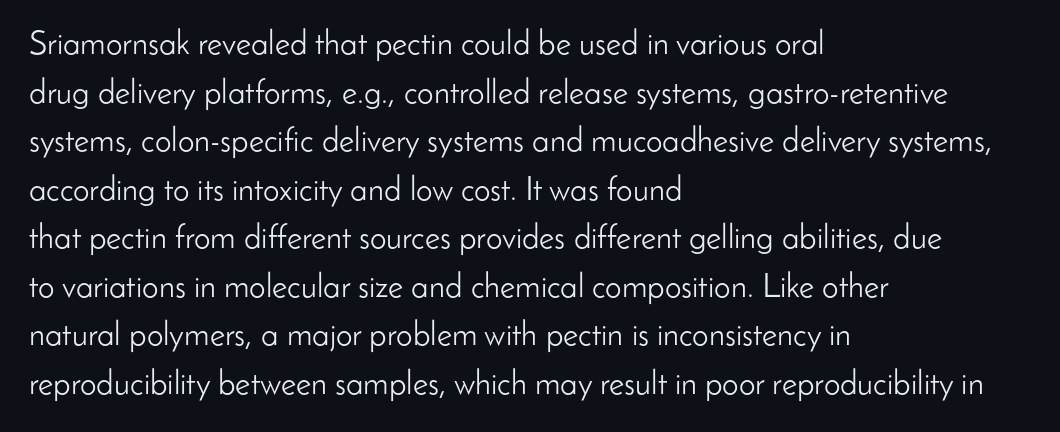
The image shows 33 px light sans-serif type, upright; set left-aligned, normal line spacing (1.47x), normal letter spacing, not underlined; low stroke contrast and a small x-height.
